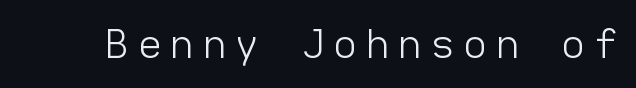
This sample has the even, mechanical cadence of fixed-width lettering. The zone under the glyphs is completely vacant. The letters carry no serifs — their stems end cleanly without finishing strokes. Style check: upright. Stems and bowls with no extra thickness — not bold. The horizontal fit of the characters is loose and conspicuously gappy.
